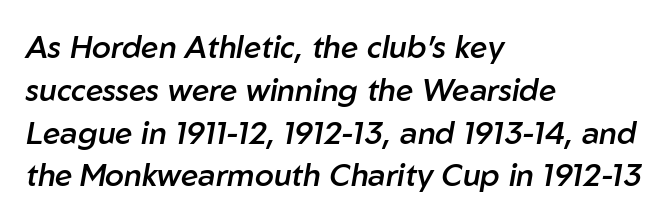
Q: Is the text bold? A: Semi-bold.
Q: Is the text italic (slanted)? A: Yes, it leans right by about 10 degrees.
Q: Is the text underlined? A: No.
Q: How is the paragraph aligned? A: Left-aligned.
Q: Is the spacing between letters normal or unusually wide? A: Normal.
Q: Is the spacing between lines tight, normal or loose? A: Normal.
Q: Width (condensed, normal, or wide)? A: Normal.
Q: Stroke contrast? A: Low.
Q: x-height? A: Medium.
Q: Monospaced? A: No.
